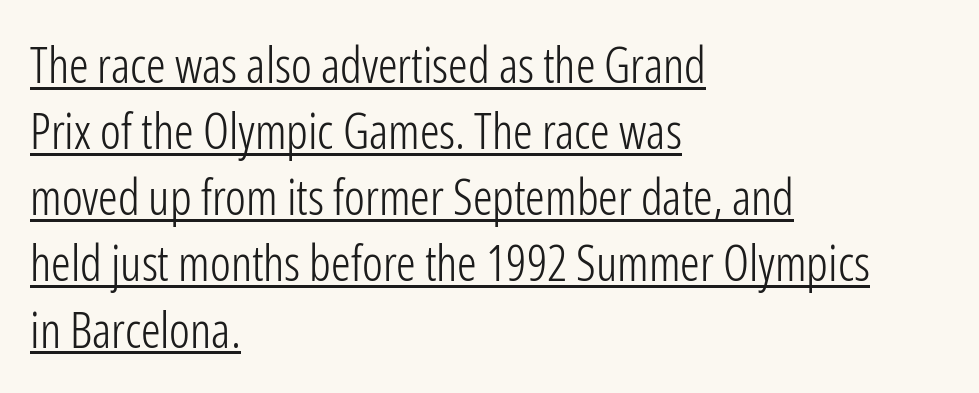
The image shows 49 px light, condensed sans-serif type, upright; set left-aligned, normal line spacing (1.35x), normal letter spacing, underlined; low stroke contrast and a medium x-height.
